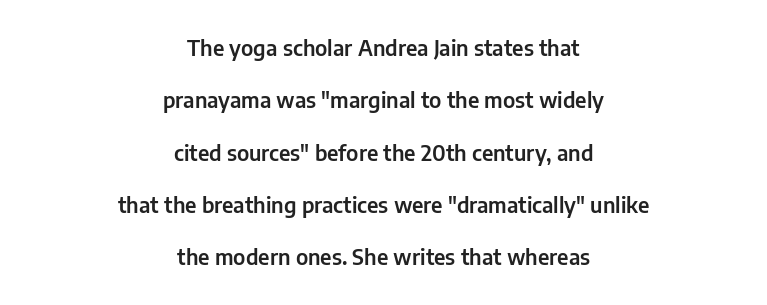
It's the straight-up-and-down kind of type. A student would call this center alignment; a typographer would say set centered. Rows of type keep a wide berth in the vertical direction. Does extra space separate the letters? No, they use regular spacing. Decoration check: the copy has no underline.
